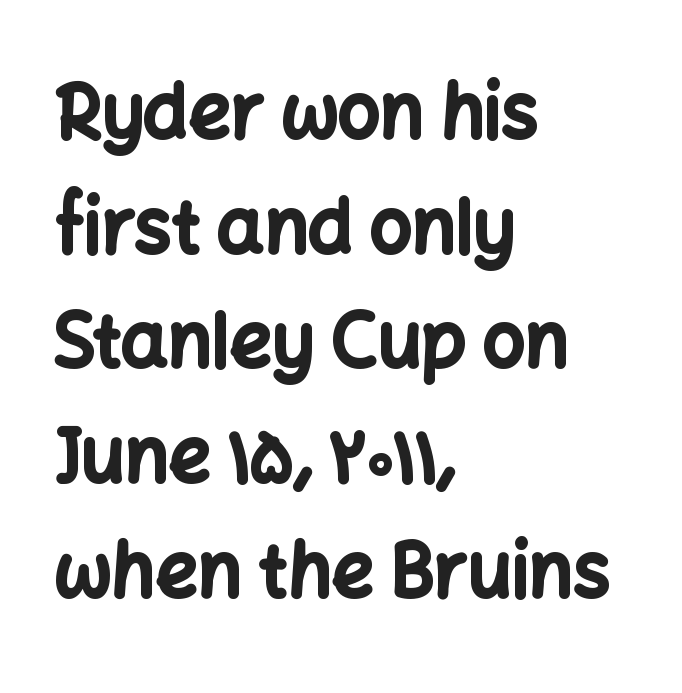
The image shows 74 px bold sans-serif type, upright; set left-aligned, normal line spacing (1.55x), normal letter spacing, not underlined; low stroke contrast and a medium x-height.
